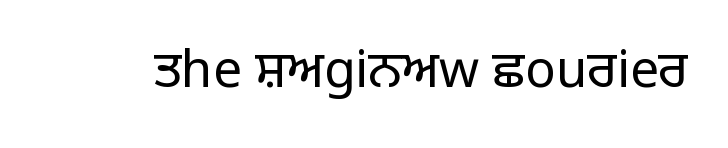
Q: Is the text bold? A: No.
Q: Is the text italic (slanted)? A: No, it is upright.
Q: Is the typeface a serif or a sans-serif typeface? A: Sans-serif.
Q: Is the text underlined? A: No.
Q: Is the spacing between letters normal or unusually wide? A: Normal.
Q: Width (condensed, normal, or wide)? A: Normal.
Q: Stroke contrast? A: Low.
Q: x-height? A: Large.
Q: Monospaced? A: No.
